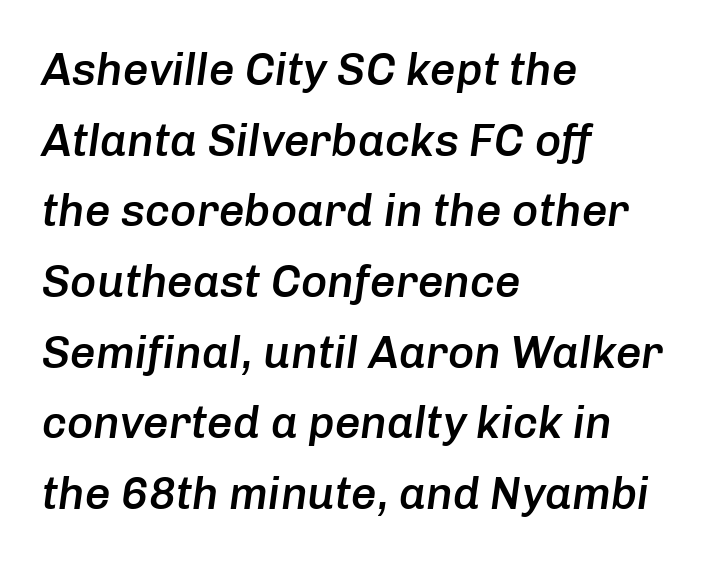
Q: Is the text bold? A: Semi-bold.
Q: Is the text italic (slanted)? A: Yes, it leans right by about 8 degrees.
Q: Is the text underlined? A: No.
Q: How is the paragraph aligned? A: Left-aligned.
Q: Is the spacing between letters normal or unusually wide? A: Normal.
Q: Is the spacing between lines tight, normal or loose? A: Normal.
Q: Width (condensed, normal, or wide)? A: Normal.
Q: Stroke contrast? A: Low.
Q: x-height? A: Medium.
Q: Monospaced? A: No.
